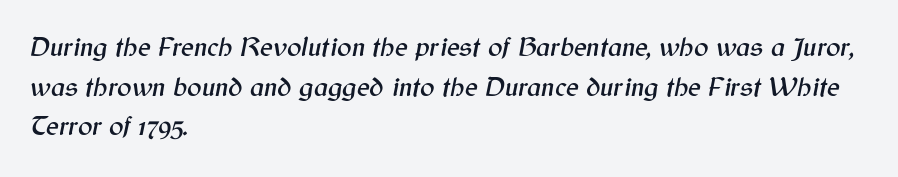
Q: Is the text italic (slanted)? A: Yes, it leans right by about 12 degrees.
Q: Is the text underlined? A: No.
Q: How is the paragraph aligned? A: Left-aligned.
Q: Is the spacing between letters normal or unusually wide? A: Normal.
Q: Is the spacing between lines tight, normal or loose? A: Normal.
